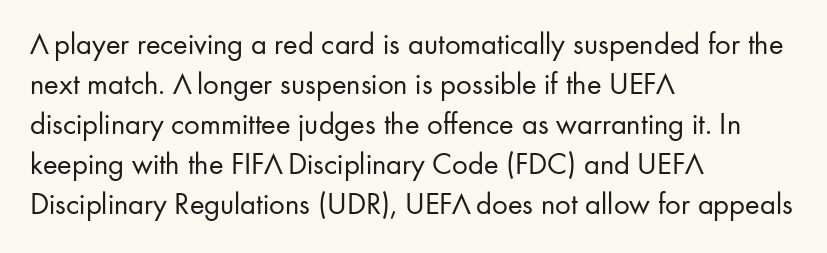
Q: Is the text bold? A: No.
Q: Is the text italic (slanted)? A: No, it is upright.
Q: Is the typeface a serif or a sans-serif typeface? A: Sans-serif.
Q: Is the text underlined? A: No.
Q: How is the paragraph aligned? A: Left-aligned.
Q: Is the spacing between letters normal or unusually wide? A: Normal.
Q: Is the spacing between lines tight, normal or loose? A: Normal.
Q: Width (condensed, normal, or wide)? A: Normal.
Q: Stroke contrast? A: Low.
Q: x-height? A: Small.
Q: Monospaced? A: No.
